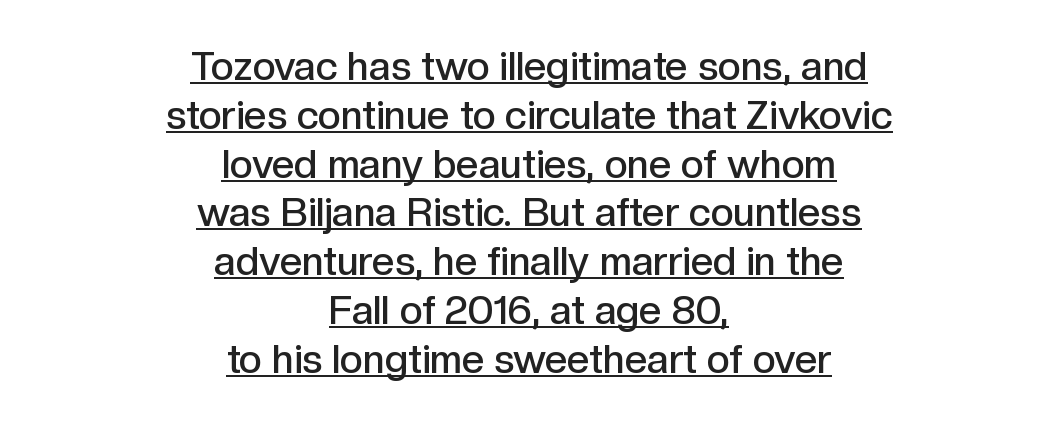
Q: Is the text bold? A: Semi-bold.
Q: Is the text italic (slanted)? A: No, it is upright.
Q: Is the typeface a serif or a sans-serif typeface? A: Sans-serif.
Q: Is the text underlined? A: Yes.
Q: How is the paragraph aligned? A: Centered.
Q: Is the spacing between letters normal or unusually wide? A: Normal.
Q: Width (condensed, normal, or wide)? A: Normal.
Q: x-height? A: Medium.
Q: Monospaced? A: No.
